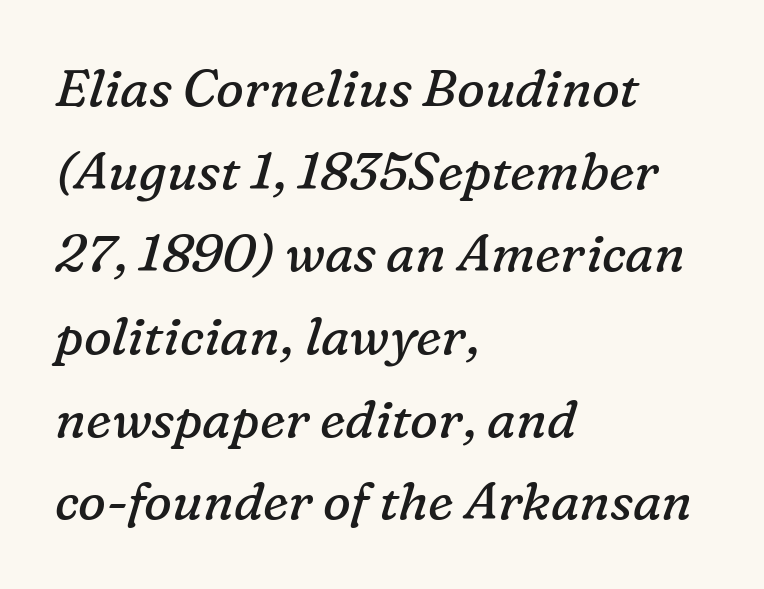
The image shows 52 px regular-weight serif type, italic (leaning right); set left-aligned, normal line spacing (1.59x), normal letter spacing, not underlined; low stroke contrast and a medium x-height.
